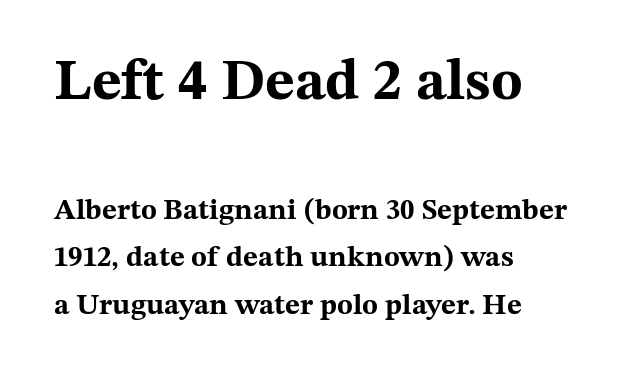
{"serif": "yes", "italic": "no", "bold": "yes", "weight": "bold", "width": "wide", "stroke_contrast": "medium", "x_height": "medium", "monospaced": "no", "underline": "no", "align": "left", "line_spacing": "normal", "line_spacing_ratio": 1.64, "letter_spacing": "normal", "letter_spacing_em": 0.0, "larger_block": "first", "size_ratio": 2.0, "glyph_px": 58}
